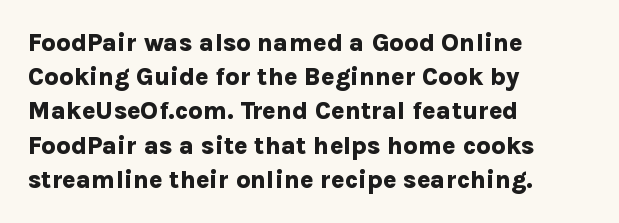
Q: Is the text bold? A: Yes.
Q: Is the text italic (slanted)? A: No, it is upright.
Q: Is the text underlined? A: No.
Q: How is the paragraph aligned? A: Left-aligned.
Q: Is the spacing between letters normal or unusually wide? A: Normal.
Q: Is the spacing between lines tight, normal or loose? A: Normal.
